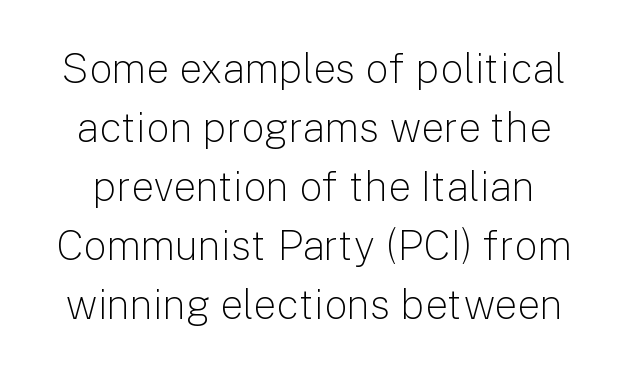
In terms of letterform style, serifs are entirely absent. Leading matches the norm, producing a regular column. These lines are rendered in a variable-pitch font. In terms of letterspacing, this is plain default setting. Designer's note — italics off, roman on. Honestly, there is no underline to notice here at all.
